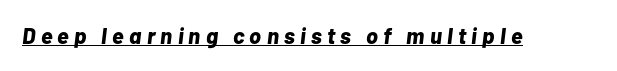
Q: Is the text bold? A: Yes.
Q: Is the text italic (slanted)? A: Yes, it leans right by about 7 degrees.
Q: Is the text underlined? A: Yes.
Q: Is the spacing between letters normal or unusually wide? A: Unusually wide.
